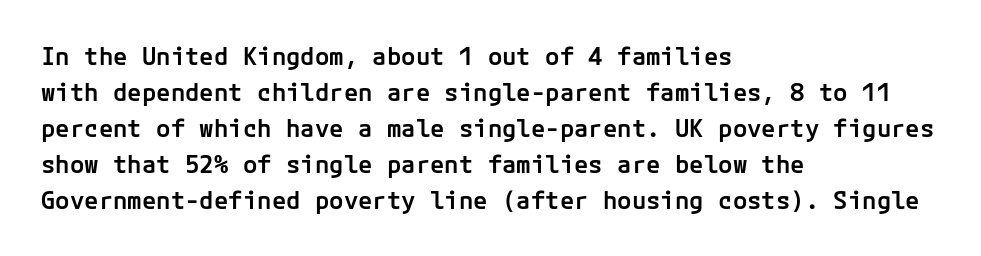
Q: Is the text bold? A: Semi-bold.
Q: Is the text italic (slanted)? A: No, it is upright.
Q: Is the text underlined? A: No.
Q: How is the paragraph aligned? A: Left-aligned.
Q: Is the spacing between letters normal or unusually wide? A: Normal.
Q: Is the spacing between lines tight, normal or loose? A: Normal.
